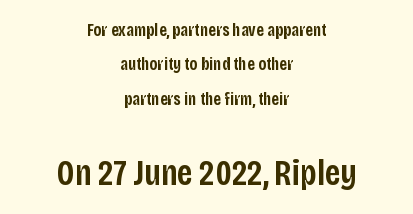
Whoever set this made the second block the dominant, larger element. Serif or sans? Sans — the stroke terminals are bare. The space between consecutive lines is lavish. Summary of weight: moderately heavy, a semibold. Horizontal alignment here is central, giving a formal, balanced look. This sample has the flowing, uneven cadence of proportional lettering.
